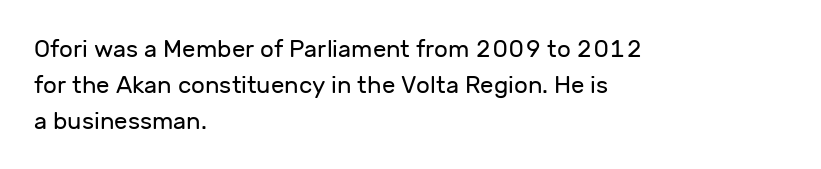
The image shows 24 px text type, upright; set left-aligned, normal line spacing (1.49x), normal letter spacing, not underlined.
